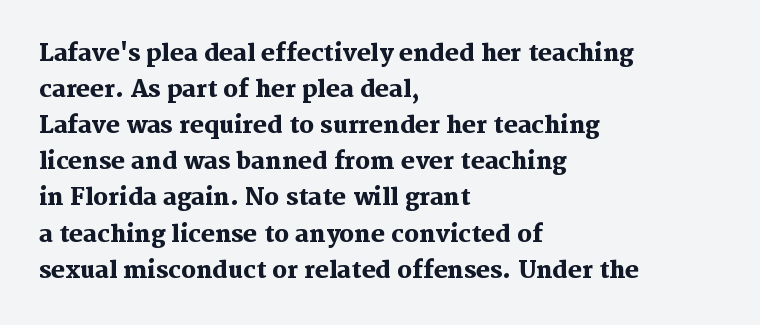
{"italic": "no", "bold": "yes", "underline": "no", "align": "left", "line_spacing": "normal", "line_spacing_ratio": 1.57, "letter_spacing": "normal", "letter_spacing_em": 0.0, "glyph_px": 23}
